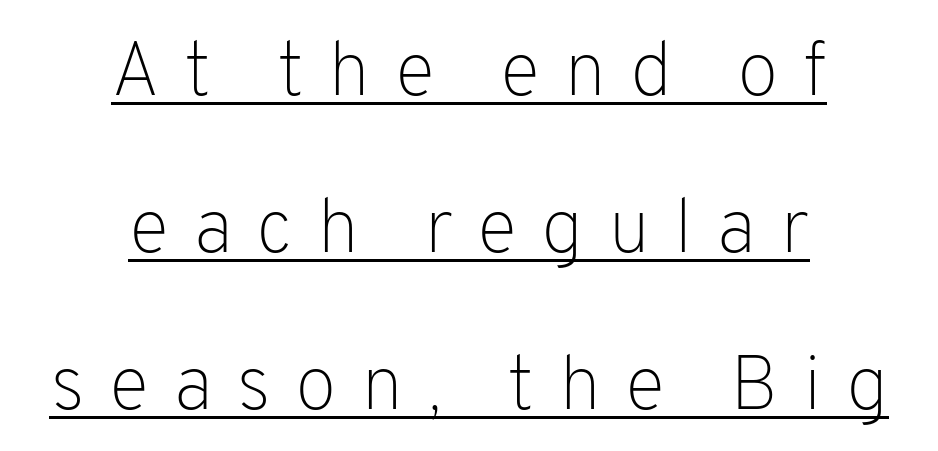
Q: Is the text bold? A: No.
Q: Is the text italic (slanted)? A: No, it is upright.
Q: Is the typeface a serif or a sans-serif typeface? A: Sans-serif.
Q: Is the text underlined? A: Yes.
Q: How is the paragraph aligned? A: Centered.
Q: Is the spacing between letters normal or unusually wide? A: Unusually wide.
Q: Is the spacing between lines tight, normal or loose? A: Loose.
Q: Width (condensed, normal, or wide)? A: Normal.
Q: Stroke contrast? A: Low.
Q: x-height? A: Medium.
Q: Monospaced? A: No.
